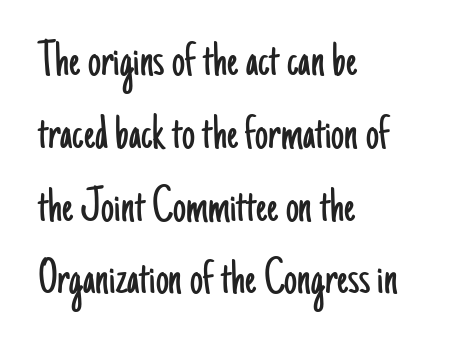
Each row of text sits above clean, open space. Students, observe: this is what conventionally led text looks like. This is roman type, the default non-slanted kind. This sample has the flowing, uneven cadence of proportional lettering.
